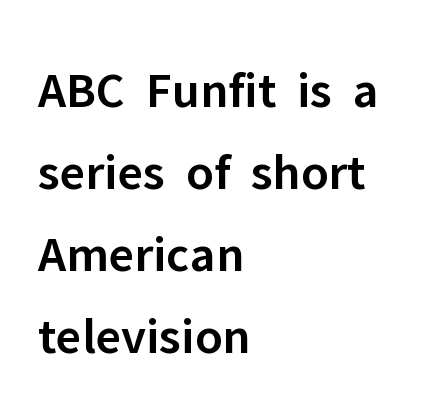
The image shows 52 px semibold sans-serif type, upright; set left-aligned, normal line spacing (1.58x), normal letter spacing, not underlined; low stroke contrast and a medium x-height.
